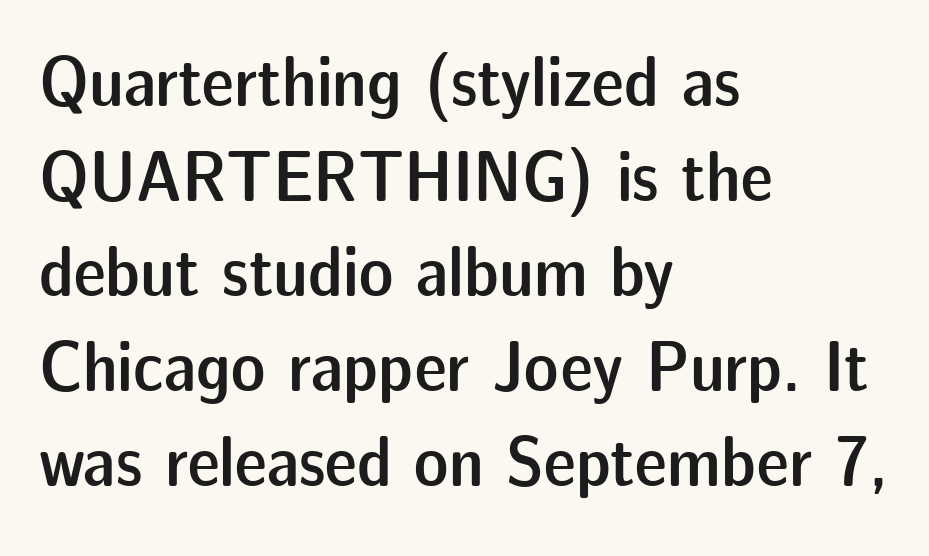
Q: Is the text bold? A: Semi-bold.
Q: Is the text italic (slanted)? A: No, it is upright.
Q: Is the typeface a serif or a sans-serif typeface? A: Sans-serif.
Q: Is the text underlined? A: No.
Q: How is the paragraph aligned? A: Left-aligned.
Q: Is the spacing between letters normal or unusually wide? A: Normal.
Q: Is the spacing between lines tight, normal or loose? A: Normal.
Q: Width (condensed, normal, or wide)? A: Normal.
Q: Stroke contrast? A: Low.
Q: x-height? A: Medium.
Q: Monospaced? A: No.
